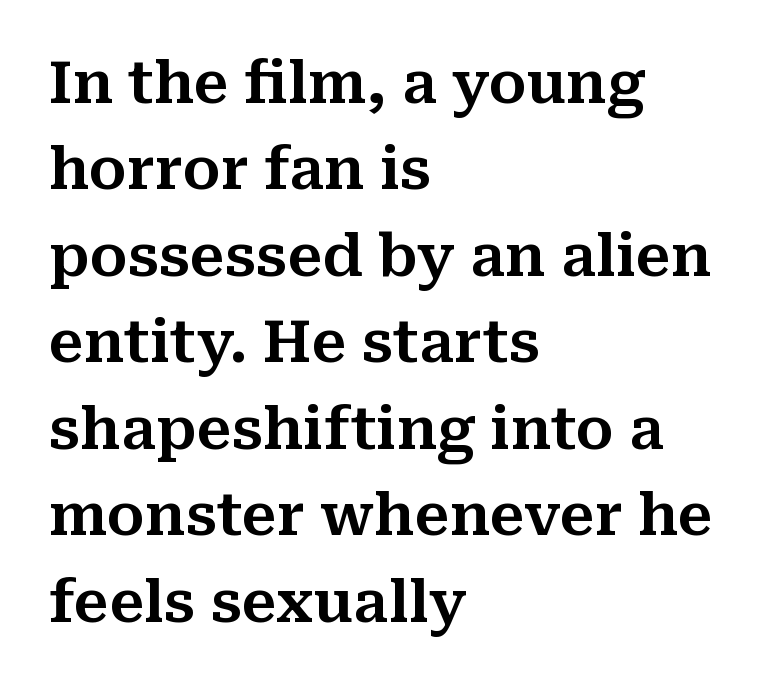
{"serif": "yes", "italic": "no", "width": "normal", "stroke_contrast": "medium", "x_height": "medium", "monospaced": "no", "underline": "no", "align": "left", "line_spacing": "normal", "line_spacing_ratio": 1.49, "letter_spacing": "normal", "letter_spacing_em": 0.0, "glyph_px": 58}
